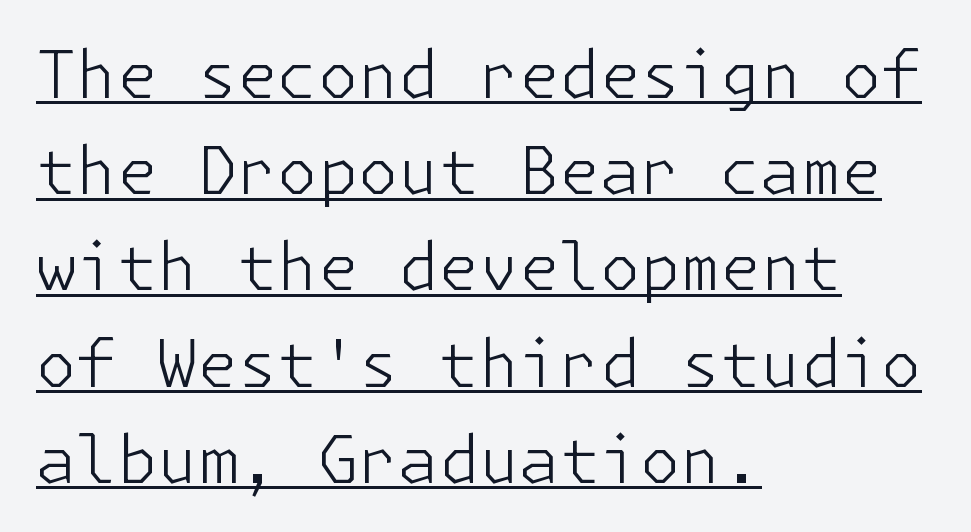
{"serif": "no", "italic": "no", "bold": "no", "weight": "light", "width": "normal", "stroke_contrast": "low", "x_height": "medium", "underline": "yes", "align": "left", "line_spacing": "normal", "line_spacing_ratio": 1.48, "letter_spacing": "normal", "letter_spacing_em": 0.0, "glyph_px": 65}
